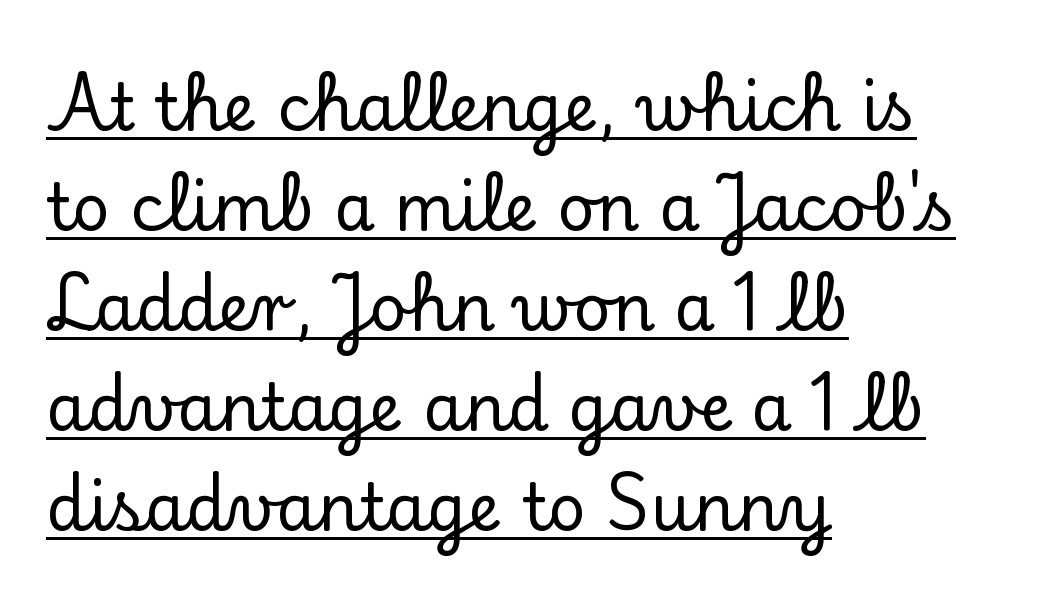
Honestly, the letter spacing is just normal — you wouldn't notice it. The face used here is proportionally spaced, like ordinary book or web type. This is roman type, the default non-slanted kind. The lines are quadded left. The face used here is seriffed, in the tradition of book romans. Underlined type.
